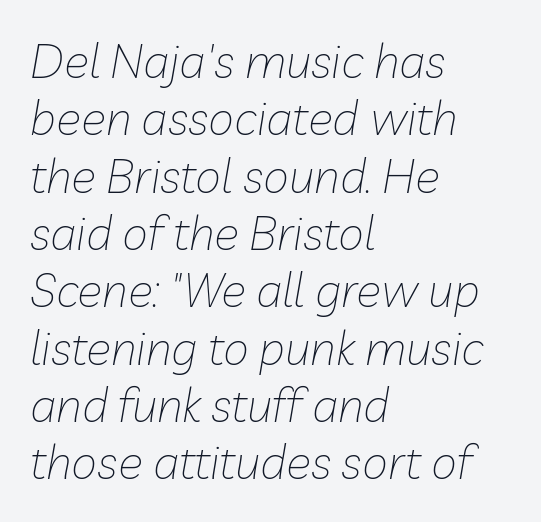
{"italic": "yes", "lean": "right", "slant_degrees": 10, "bold": "no", "weight": "thin", "width": "normal", "stroke_contrast": "low", "x_height": "medium", "monospaced": "no", "underline": "no", "align": "left", "line_spacing_ratio": 1.22, "letter_spacing": "normal", "letter_spacing_em": 0.0, "glyph_px": 47}
